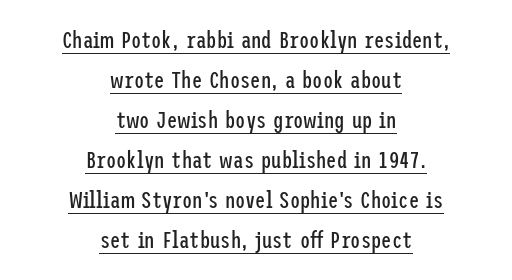
The image shows 23 px text type, upright; set centered, line spacing 1.74x, normal letter spacing, underlined.
